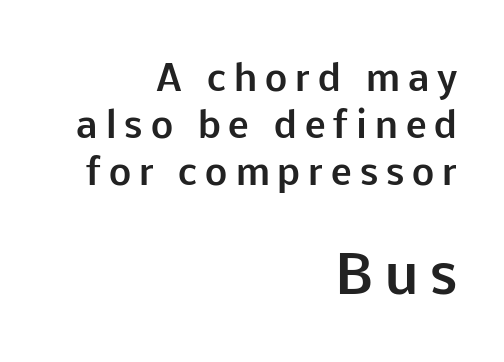
{"serif": "no", "italic": "no", "bold": "yes", "weight": "bold", "width": "normal", "stroke_contrast": "low", "x_height": "medium", "monospaced": "no", "underline": "no", "align": "right", "line_spacing": "normal", "line_spacing_ratio": 1.34, "letter_spacing": "wide", "letter_spacing_em": 0.23, "larger_block": "second", "size_ratio": 1.49, "glyph_px": 52}
